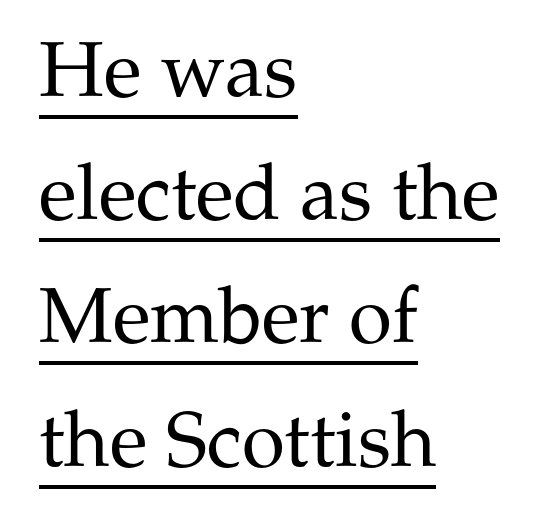
{"serif": "yes", "italic": "no", "bold": "no", "weight": "regular", "width": "normal", "stroke_contrast": "medium", "x_height": "medium", "monospaced": "no", "underline": "yes", "align": "left", "line_spacing": "normal", "line_spacing_ratio": 1.58, "letter_spacing": "normal", "letter_spacing_em": 0.0, "glyph_px": 78}
